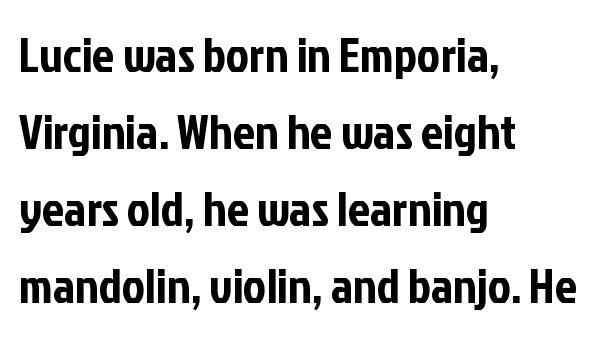
Italic: no, the glyphs are upright roman. Rule under the text: the space is simply empty. These lines stack with their left ends in a neat column. The typeface chosen for these lines omits serifs. Leading: standard.
